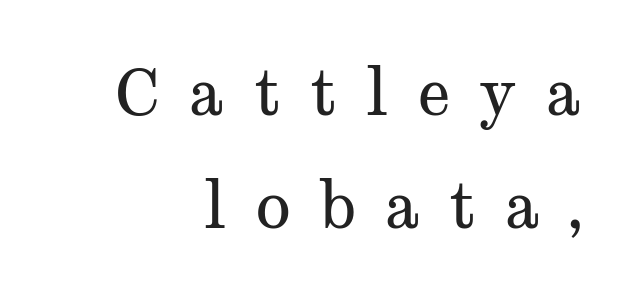
A serif font was chosen for this passage. Vertical stems look standard width or narrower in stroke. How are the letters spaced? Widely, with obvious added tracking. Character widths vary here, with narrow letters taking less room than wide ones. Letters rest on an invisible, unmarked baseline. The lettering holds an erect, upright posture throughout.
